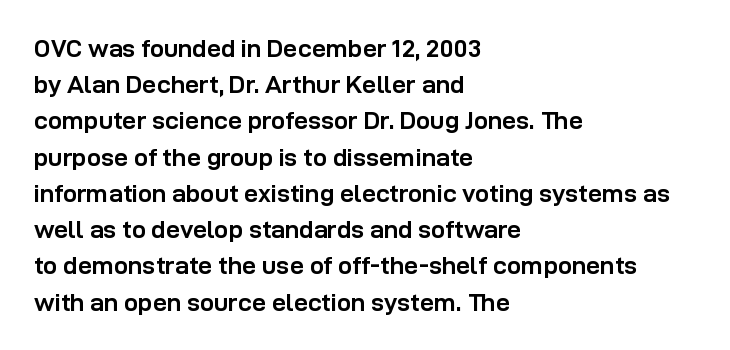
The image shows 25 px bold type, upright; set left-aligned, normal line spacing (1.45x), normal letter spacing, not underlined.
